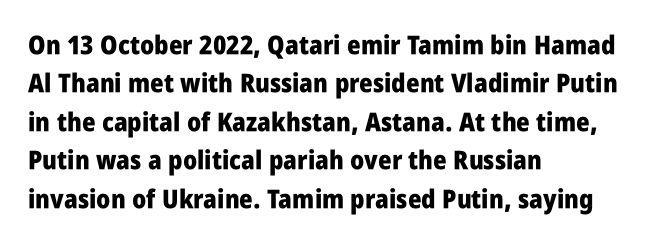
A typesetter would mark this as roman, not italic. Rule under the text: the space is simply empty. Layout note: lines flush left. The designer left line spacing at the default. What weight is shown? A full bold with thick strokes. This sample uses plain, unmodified letter spacing.
